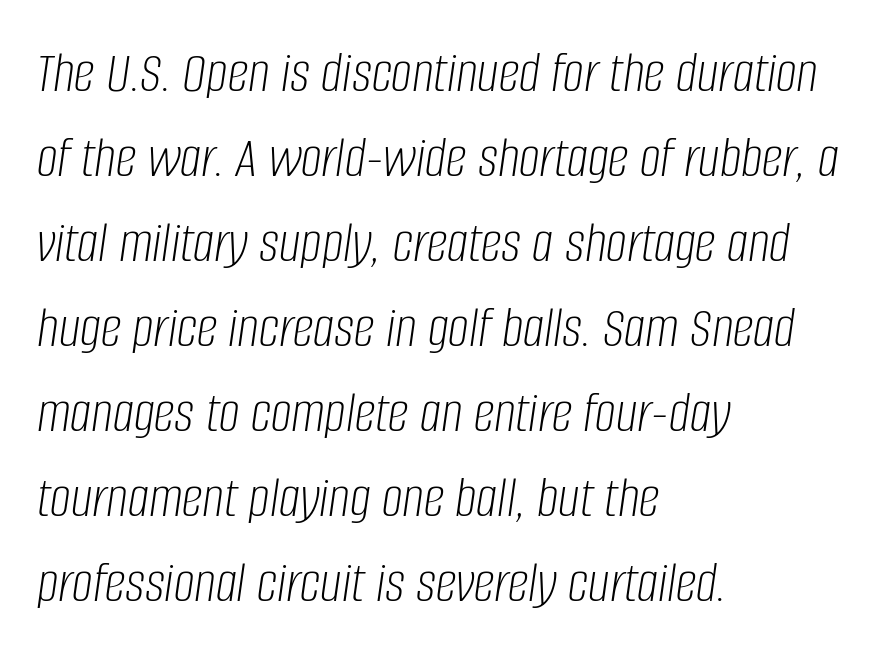
The image shows 59 px light, condensed type, italic (leaning right); set left-aligned, normal line spacing (1.44x), normal letter spacing, not underlined; low stroke contrast and a large x-height.
